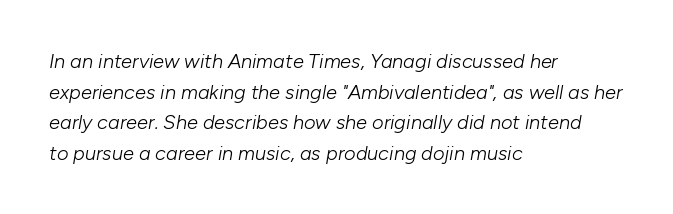
{"italic": "yes", "lean": "right", "slant_degrees": 10, "bold": "no", "underline": "no", "align": "left", "line_spacing": "normal", "line_spacing_ratio": 1.53, "letter_spacing": "normal", "letter_spacing_em": 0.0, "glyph_px": 20}
